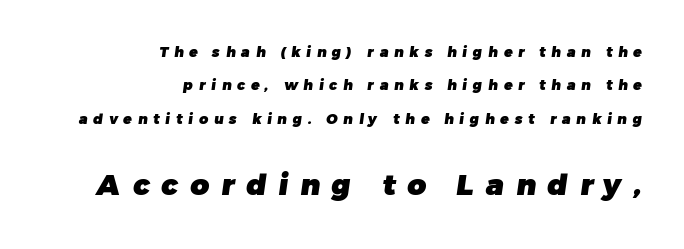
Each letter's strokes conclude bluntly, with no projecting serifs. Character widths vary here, with narrow letters taking less room than wide ones. Typeset ragged left — the right edge is the straight one. The rendering enlarges the type as you move from the upper chunk to the lower.
